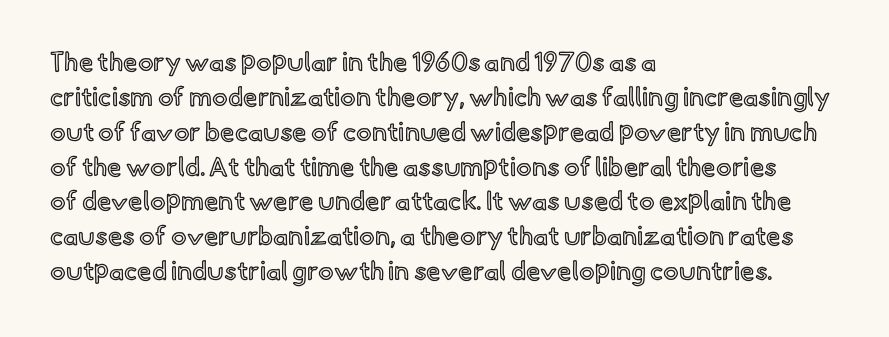
Q: Is the text italic (slanted)? A: No, it is upright.
Q: Is the text underlined? A: No.
Q: How is the paragraph aligned? A: Left-aligned.
Q: Is the spacing between letters normal or unusually wide? A: Normal.
Q: Is the spacing between lines tight, normal or loose? A: Normal.
